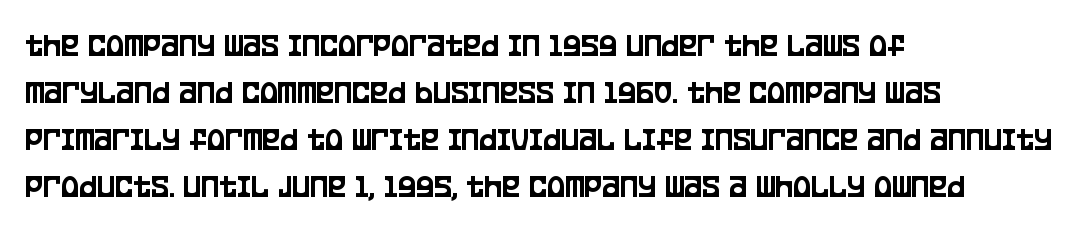
Nobody touched the tracking dial on this one. Character widths vary here, with narrow letters taking less room than wide ones. Grotesque or geometric, the face here clearly has no serifs. Italic: no, the glyphs are upright roman. The rendering uses a moderate line-height, typical for paragraphs.
